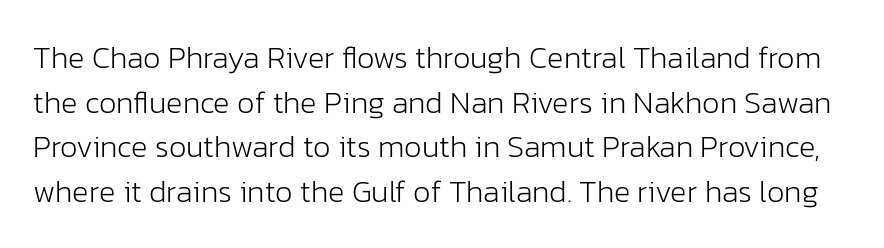
Q: Is the text bold? A: No.
Q: Is the text italic (slanted)? A: No, it is upright.
Q: Is the typeface a serif or a sans-serif typeface? A: Sans-serif.
Q: Is the text underlined? A: No.
Q: Is the spacing between letters normal or unusually wide? A: Normal.
Q: Is the spacing between lines tight, normal or loose? A: Normal.
Q: Width (condensed, normal, or wide)? A: Normal.
Q: Stroke contrast? A: Low.
Q: x-height? A: Medium.
Q: Monospaced? A: No.
